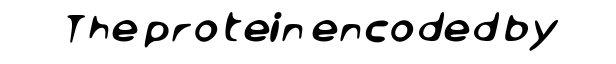
Q: Is the typeface a serif or a sans-serif typeface? A: Sans-serif.
Q: Is the text underlined? A: No.
Q: Is the spacing between letters normal or unusually wide? A: Normal.
Q: Width (condensed, normal, or wide)? A: Normal.
Q: Stroke contrast? A: Low.
Q: x-height? A: Large.
Q: Monospaced? A: No.
